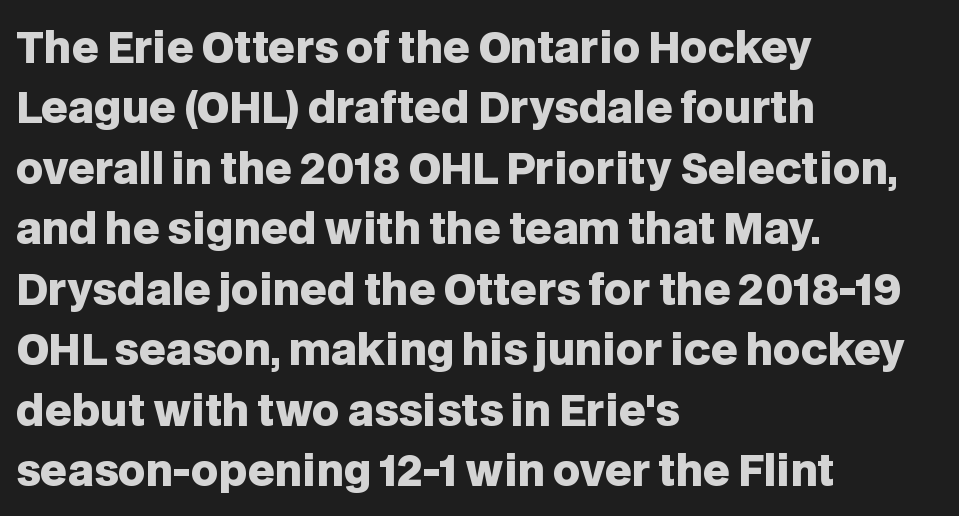
Q: Is the text bold? A: Yes.
Q: Is the text italic (slanted)? A: No, it is upright.
Q: Is the typeface a serif or a sans-serif typeface? A: Sans-serif.
Q: Is the text underlined? A: No.
Q: How is the paragraph aligned? A: Left-aligned.
Q: Is the spacing between letters normal or unusually wide? A: Normal.
Q: Is the spacing between lines tight, normal or loose? A: Normal.
Q: Width (condensed, normal, or wide)? A: Normal.
Q: Stroke contrast? A: Low.
Q: x-height? A: Large.
Q: Monospaced? A: No.
